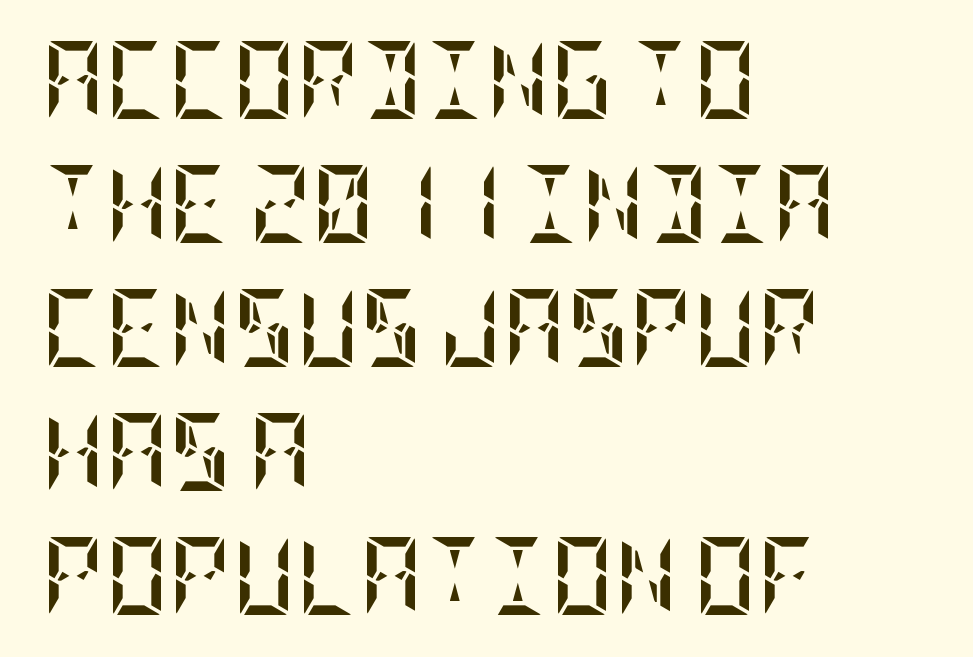
If you measured baseline to baseline, you'd find a middling distance. Compared with typical body copy, the letter spacing here is the same. When letters stand straight like this, we call the style roman or upright. The typesetter chose a ragged-right arrangement here.
